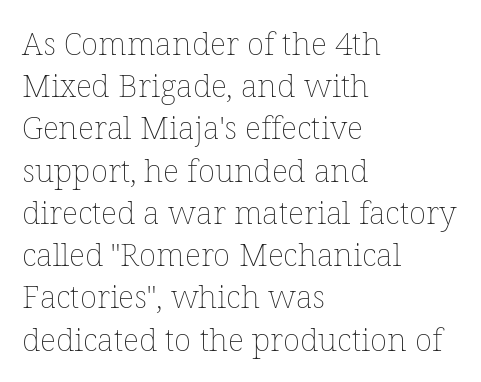
Q: Is the text bold? A: No.
Q: Is the text italic (slanted)? A: No, it is upright.
Q: Is the text underlined? A: No.
Q: How is the paragraph aligned? A: Left-aligned.
Q: Is the spacing between letters normal or unusually wide? A: Normal.
Q: Is the spacing between lines tight, normal or loose? A: Normal.
Q: Width (condensed, normal, or wide)? A: Normal.
Q: Stroke contrast? A: Low.
Q: x-height? A: Medium.
Q: Monospaced? A: No.
